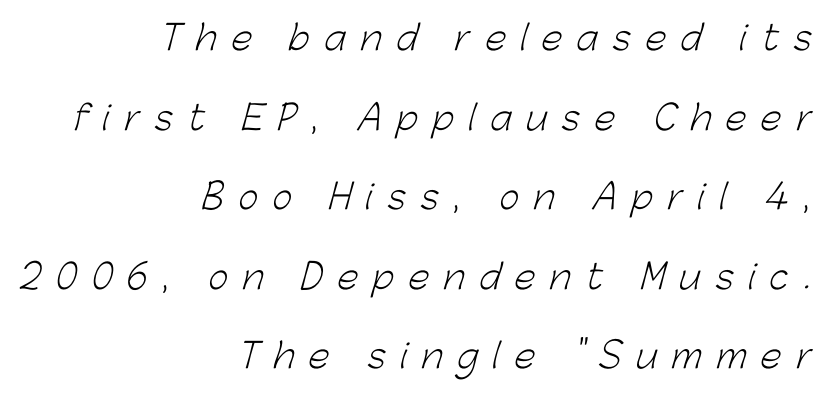
Summary of weight: not heavy and not bold. The area under the type is left untouched. The passage is arranged like a letterhead date or caption credit — flush right. Examine the stroke ends and you'll find no serifs.
